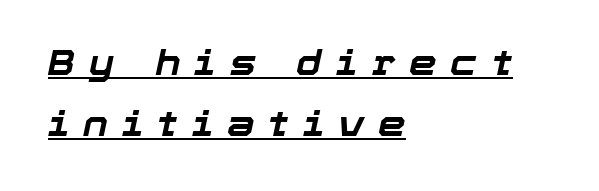
{"italic": "yes", "lean": "right", "slant_degrees": 12, "bold": "yes", "weight": "bold", "width": "normal", "stroke_contrast": "low", "x_height": "medium", "monospaced": "no", "underline": "yes", "align": "left", "line_spacing_ratio": 1.74, "letter_spacing": "wide", "letter_spacing_em": 0.4, "glyph_px": 35}
